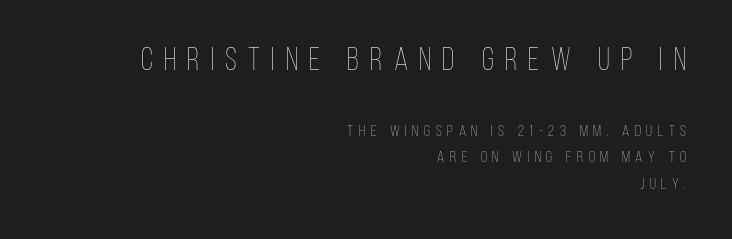
Tall strokes in this sample are plumb rather than angled. Plain, unruled lines of type. The face looks like a standard text weight, possibly lighter. Caption: upper text group enlarged, lower text group reduced. The horizontal fit of the characters is loose and conspicuously gappy.
